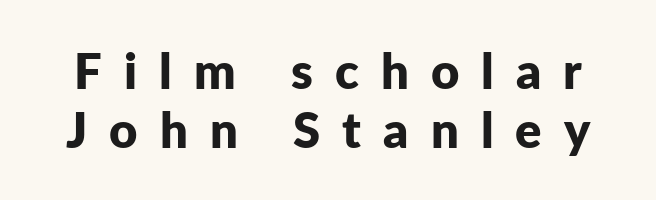
{"serif": "no", "italic": "no", "bold": "yes", "weight": "bold", "width": "normal", "stroke_contrast": "low", "x_height": "medium", "monospaced": "no", "underline": "no", "line_spacing_ratio": 1.21, "letter_spacing": "wide", "letter_spacing_em": 0.45, "glyph_px": 49}
